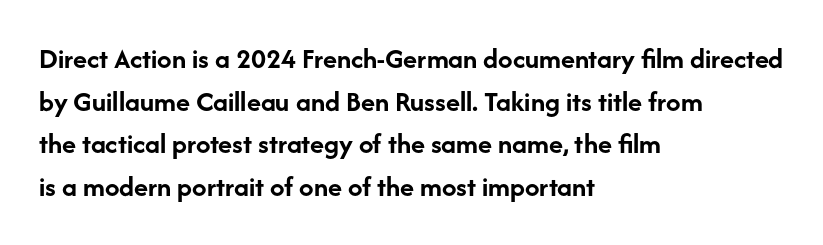
Q: Is the text bold? A: Yes.
Q: Is the text italic (slanted)? A: No, it is upright.
Q: Is the typeface a serif or a sans-serif typeface? A: Sans-serif.
Q: Is the text underlined? A: No.
Q: How is the paragraph aligned? A: Left-aligned.
Q: Is the spacing between letters normal or unusually wide? A: Normal.
Q: Is the spacing between lines tight, normal or loose? A: Normal.
Q: Width (condensed, normal, or wide)? A: Normal.
Q: Stroke contrast? A: Low.
Q: x-height? A: Medium.
Q: Monospaced? A: No.
